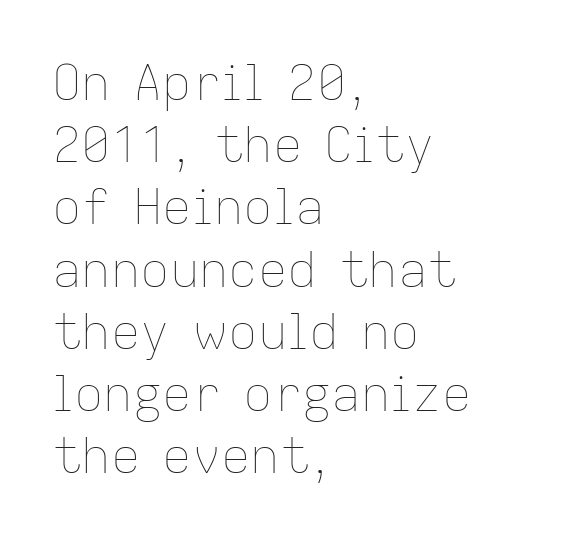
Baseline-to-baseline distance is the conventional proportion of letter height. Alignment: flush left. Proportional: the letters do not fall into vertical columns. Is the letter spacing exaggerated? No — it looks like the ordinary default.
